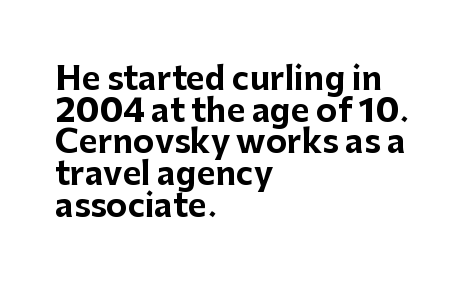
Q: Is the text bold? A: Yes.
Q: Is the text italic (slanted)? A: No, it is upright.
Q: Is the typeface a serif or a sans-serif typeface? A: Sans-serif.
Q: Is the text underlined? A: No.
Q: How is the paragraph aligned? A: Left-aligned.
Q: Is the spacing between letters normal or unusually wide? A: Normal.
Q: Is the spacing between lines tight, normal or loose? A: Tight.
Q: Width (condensed, normal, or wide)? A: Normal.
Q: Stroke contrast? A: Low.
Q: x-height? A: Medium.
Q: Monospaced? A: No.
